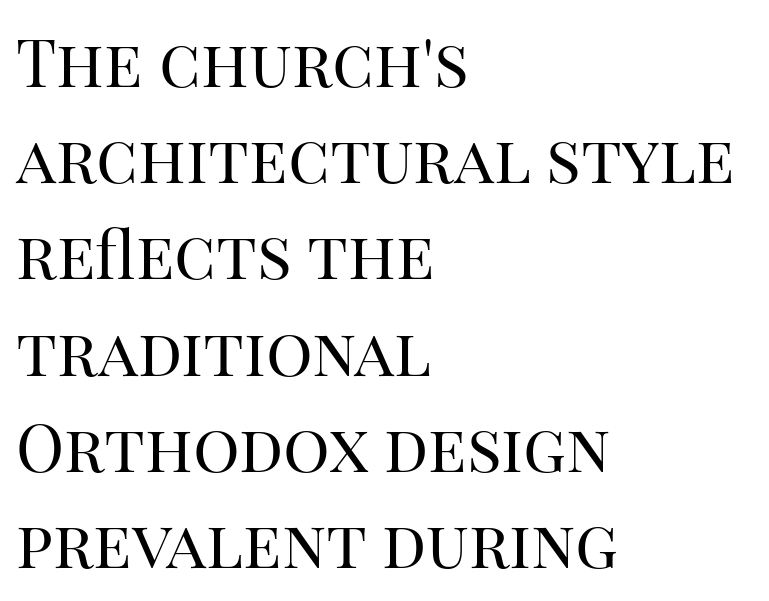
Q: Is the text bold? A: No.
Q: Is the text italic (slanted)? A: No, it is upright.
Q: Is the typeface a serif or a sans-serif typeface? A: Serif.
Q: Is the text underlined? A: No.
Q: How is the paragraph aligned? A: Left-aligned.
Q: Is the spacing between letters normal or unusually wide? A: Normal.
Q: Is the spacing between lines tight, normal or loose? A: Normal.
Q: Width (condensed, normal, or wide)? A: Normal.
Q: Stroke contrast? A: High.
Q: x-height? A: Large.
Q: Monospaced? A: No.
